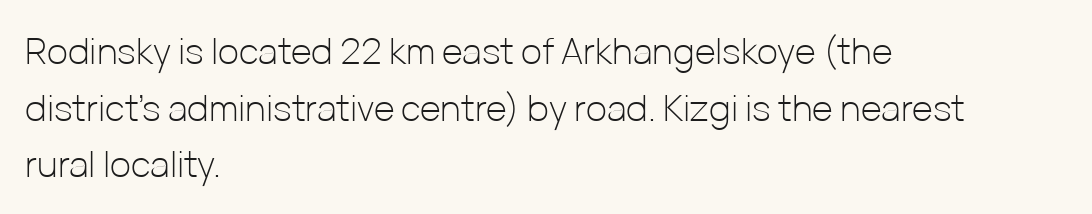
{"serif": "no", "italic": "no", "bold": "no", "weight": "light", "width": "normal", "stroke_contrast": "low", "x_height": "medium", "monospaced": "no", "underline": "no", "align": "left", "line_spacing": "normal", "line_spacing_ratio": 1.57, "letter_spacing": "normal", "letter_spacing_em": 0.0, "glyph_px": 36}
